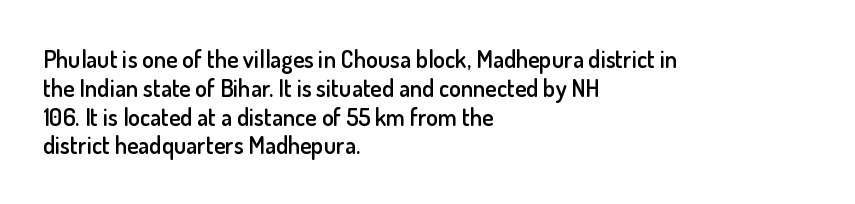
The image shows 24 px text type, upright; set left-aligned, line spacing 1.2x, normal letter spacing, not underlined.
